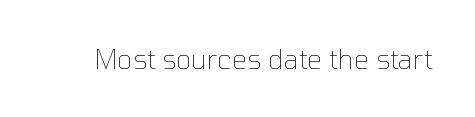
Q: Is the text bold? A: No.
Q: Is the text italic (slanted)? A: No, it is upright.
Q: Is the text underlined? A: No.
Q: Is the spacing between letters normal or unusually wide? A: Normal.
